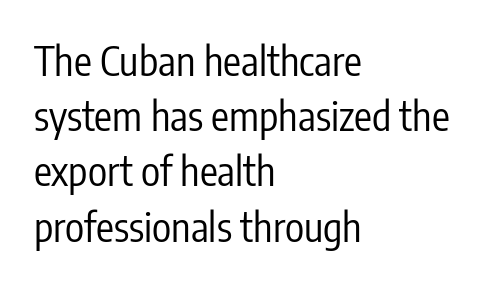
This is not heavy type; no bold has been used. Interline gaps are of average width in this sample. The rendering uses natural spacing where letterforms have individual widths. The letters stand upright; this is a roman face.
